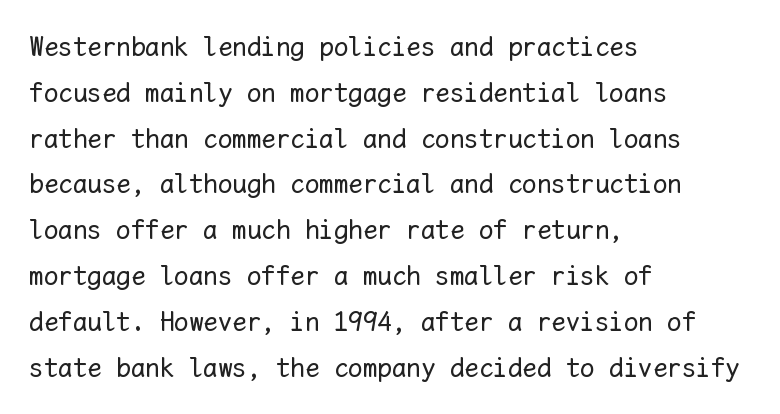
The image shows 29 px regular-weight type, upright, monospaced; set left-aligned, normal line spacing (1.58x), normal letter spacing, not underlined; low stroke contrast and a medium x-height.
